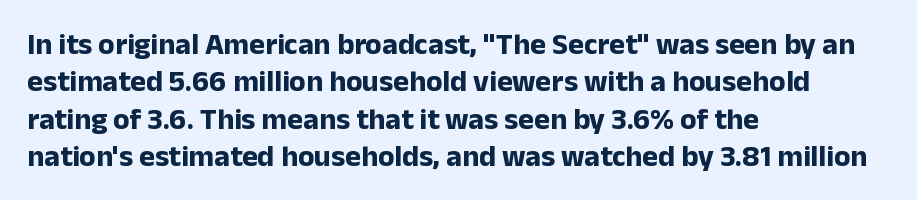
Q: Is the text bold? A: Yes.
Q: Is the text italic (slanted)? A: No, it is upright.
Q: Is the typeface a serif or a sans-serif typeface? A: Sans-serif.
Q: Is the text underlined? A: No.
Q: How is the paragraph aligned? A: Left-aligned.
Q: Is the spacing between letters normal or unusually wide? A: Normal.
Q: Is the spacing between lines tight, normal or loose? A: Normal.
Q: Width (condensed, normal, or wide)? A: Normal.
Q: Stroke contrast? A: Low.
Q: x-height? A: Medium.
Q: Monospaced? A: No.
